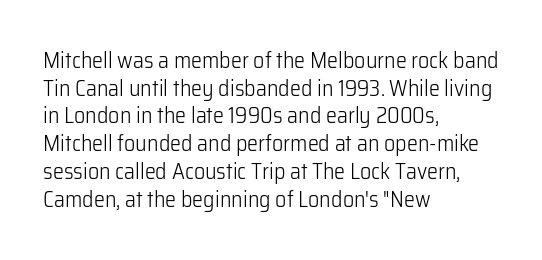
The image shows 22 px text type, upright; set left-aligned, normal line spacing (1.26x), normal letter spacing, not underlined.
